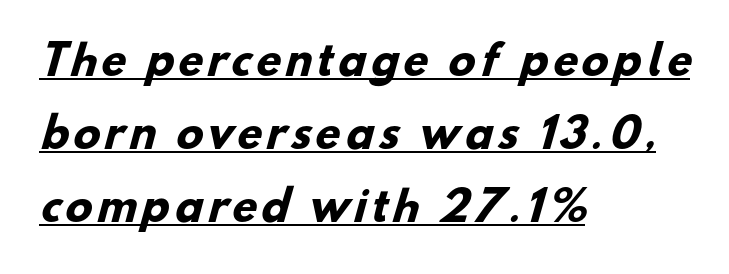
The image shows 40 px heavy sans-serif type; set left-aligned, line spacing 1.82x, underlined; low stroke contrast and a small x-height.
